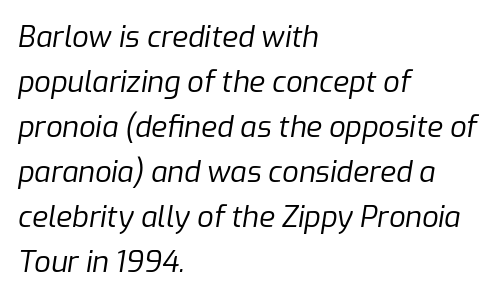
The image shows 29 px regular-weight type, italic (leaning right); set left-aligned, normal line spacing (1.55x), normal letter spacing, not underlined; low stroke contrast and a medium x-height.
